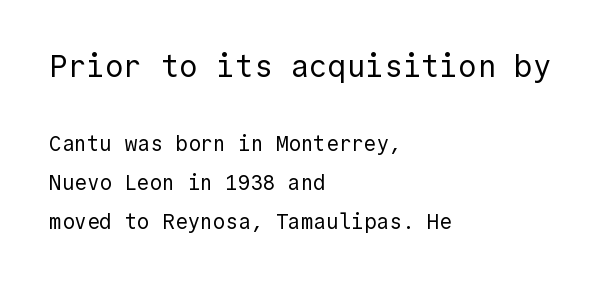
{"serif": "no", "italic": "no", "bold": "no", "weight": "regular", "width": "normal", "x_height": "medium", "monospaced": "yes", "underline": "no", "align": "left", "line_spacing_ratio": 1.87, "letter_spacing": "normal", "letter_spacing_em": 0.0, "larger_block": "first", "size_ratio": 1.48, "glyph_px": 31}
